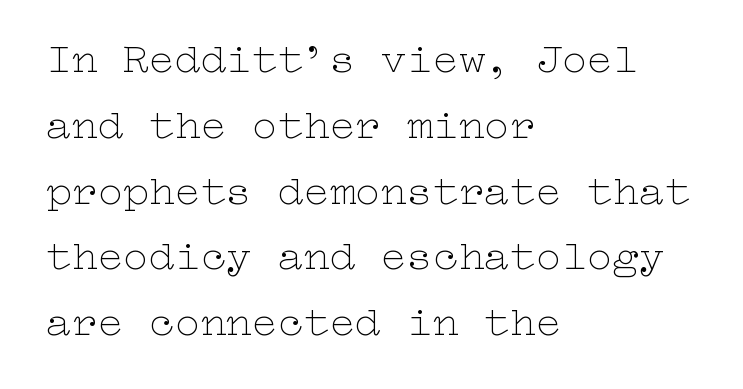
The image shows 43 px thin, wide type, upright; set left-aligned, normal line spacing (1.53x), normal letter spacing, not underlined; low stroke contrast and a medium x-height.
